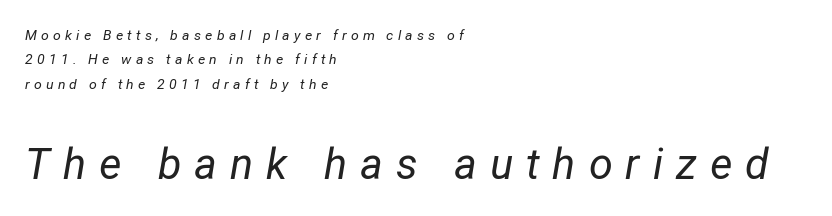
Compared with a typical body face, this is equally light or lighter still. Here the second block reads like a headline and the first like body copy. The line texture is sparse and dotted thanks to wide tracking. Typeset ragged right — the left edge is the straight one. This sample has the flowing, uneven cadence of proportional lettering.
